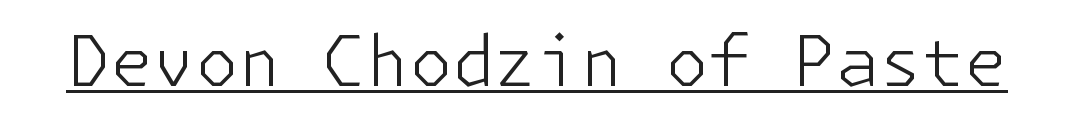
The image shows 69 px light sans-serif type, upright; set normal letter spacing, underlined; low stroke contrast and a medium x-height.
